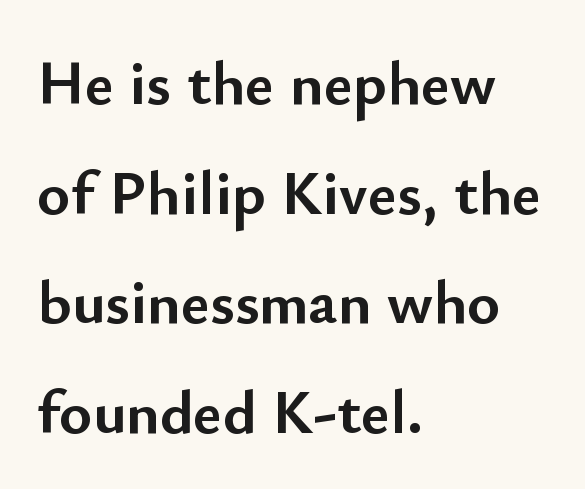
The image shows 63 px semibold sans-serif type, upright; set left-aligned, line spacing 1.74x, normal letter spacing, not underlined; low stroke contrast and a small x-height.
